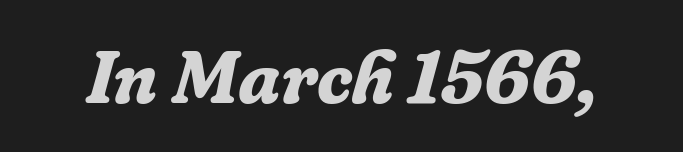
Q: Is the text bold? A: Yes.
Q: Is the text italic (slanted)? A: Yes, it leans right by about 16 degrees.
Q: Is the typeface a serif or a sans-serif typeface? A: Serif.
Q: Is the text underlined? A: No.
Q: Is the spacing between letters normal or unusually wide? A: Normal.
Q: Width (condensed, normal, or wide)? A: Normal.
Q: Stroke contrast? A: Low.
Q: x-height? A: Medium.
Q: Monospaced? A: No.
